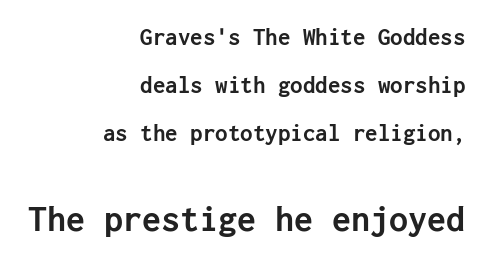
Q: Is the text bold? A: Yes.
Q: Is the text italic (slanted)? A: No, it is upright.
Q: Is the typeface a serif or a sans-serif typeface? A: Sans-serif.
Q: Is the text underlined? A: No.
Q: How is the paragraph aligned? A: Right-aligned.
Q: Is the spacing between letters normal or unusually wide? A: Normal.
Q: Is the spacing between lines tight, normal or loose? A: Loose.
Q: Which block of text is set in a larger size, the first (top) or the second (bottom)? A: The second (bottom) one.
Q: Width (condensed, normal, or wide)? A: Normal.
Q: Stroke contrast? A: Low.
Q: x-height? A: Medium.
